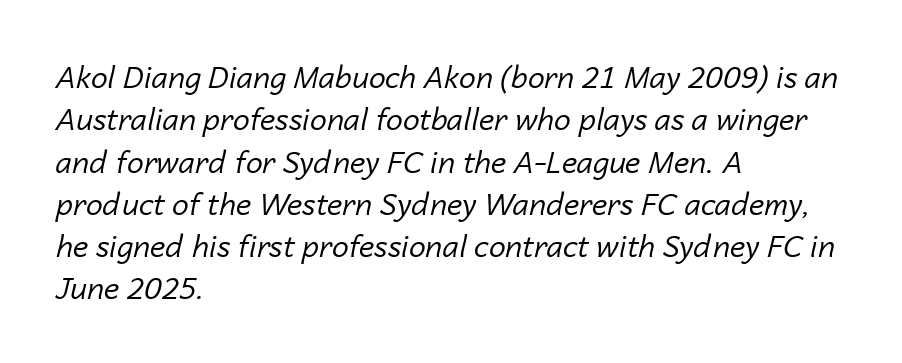
The image shows 30 px regular-weight type, italic (leaning right); set left-aligned, normal line spacing (1.41x), normal letter spacing, not underlined; low stroke contrast and a medium x-height.
